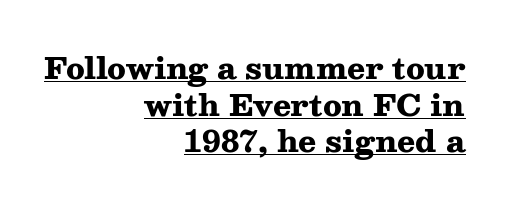
{"serif": "yes", "italic": "no", "bold": "yes", "weight": "heavy", "width": "wide", "stroke_contrast": "medium", "x_height": "medium", "monospaced": "no", "underline": "yes", "align": "right", "line_spacing_ratio": 1.22, "letter_spacing": "normal", "letter_spacing_em": 0.0, "glyph_px": 30}
